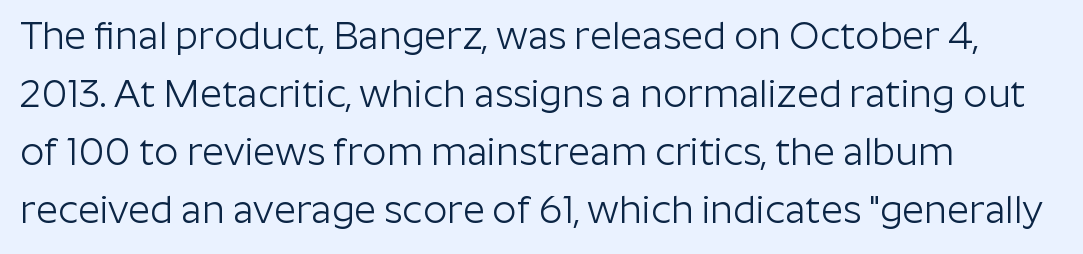
The leading is moderate, giving the passage an even texture. Compared with a centered layout, this one pins lines to the left instead. In terms of posture, this sample is upright. Here the glyphs are tracked normally, forming tight word shapes.
